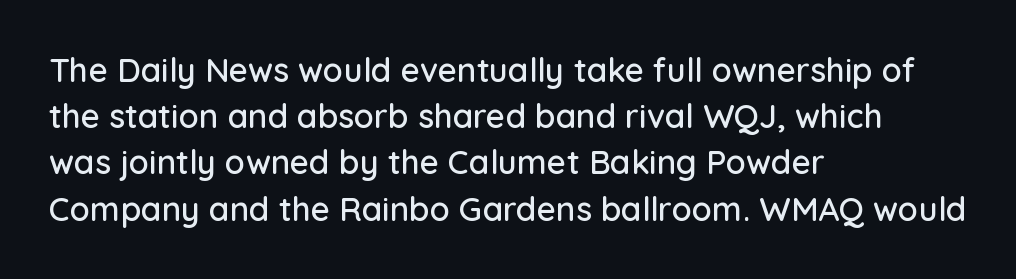
The image shows 33 px sans-serif type, upright; set left-aligned, normal line spacing (1.4x), normal letter spacing, not underlined; low stroke contrast and a medium x-height.
